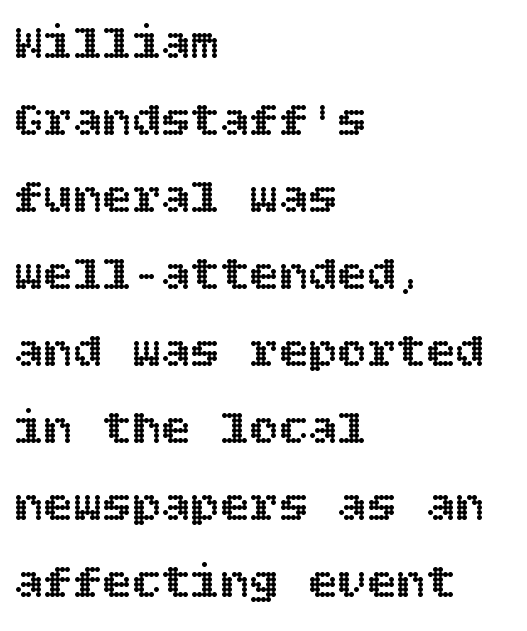
It's the straight-up-and-down kind of type. No extra tracking has been applied to these lines. Beneath every word, the page is bare. The paragraph shown leans on its left margin. The designer left line spacing at the default.
